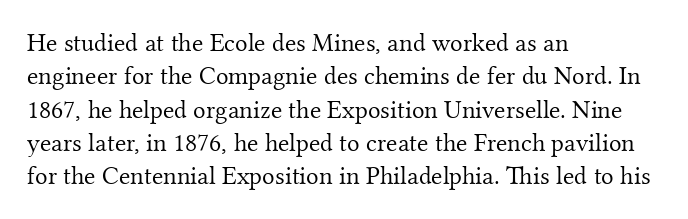
{"italic": "no", "bold": "no", "underline": "no", "align": "left", "line_spacing": "normal", "line_spacing_ratio": 1.28, "letter_spacing": "normal", "letter_spacing_em": 0.0, "glyph_px": 26}
